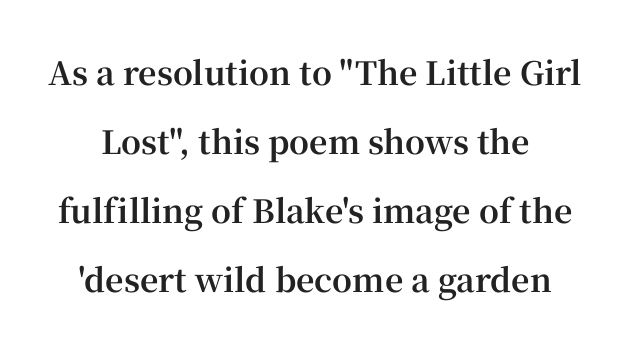
The image shows 32 px bold serif type, upright; set loose line spacing (2.16x), normal letter spacing, not underlined; high stroke contrast and a medium x-height.
